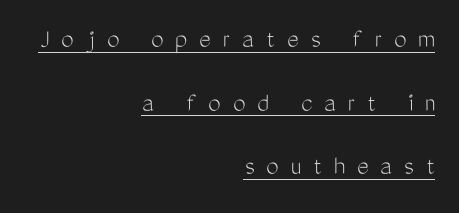
Q: Is the text bold? A: No.
Q: Is the text italic (slanted)? A: No, it is upright.
Q: Is the typeface a serif or a sans-serif typeface? A: Sans-serif.
Q: Is the text underlined? A: Yes.
Q: How is the paragraph aligned? A: Right-aligned.
Q: Is the spacing between letters normal or unusually wide? A: Unusually wide.
Q: Is the spacing between lines tight, normal or loose? A: Loose.
Q: Width (condensed, normal, or wide)? A: Condensed.
Q: Stroke contrast? A: Medium.
Q: x-height? A: Medium.
Q: Monospaced? A: No.
